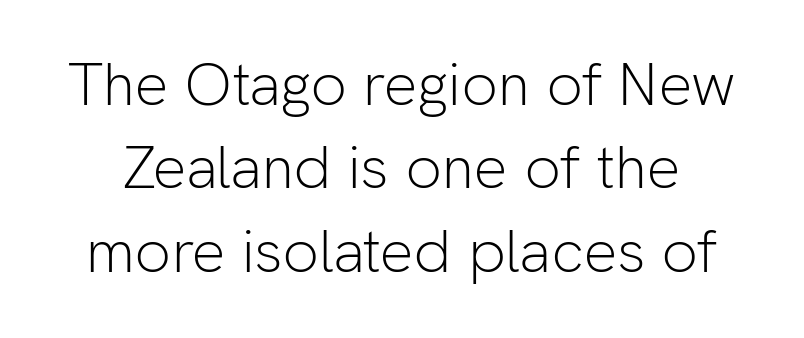
Glance below the letters and you will spot only blank space. Letterform terminals end flat and unadorned throughout the passage. Inter-character spacing is left at the font's built-in metrics. The typesetting does not lean heavy: it is not bold. When letters stand straight like this, we call the style roman or upright.
